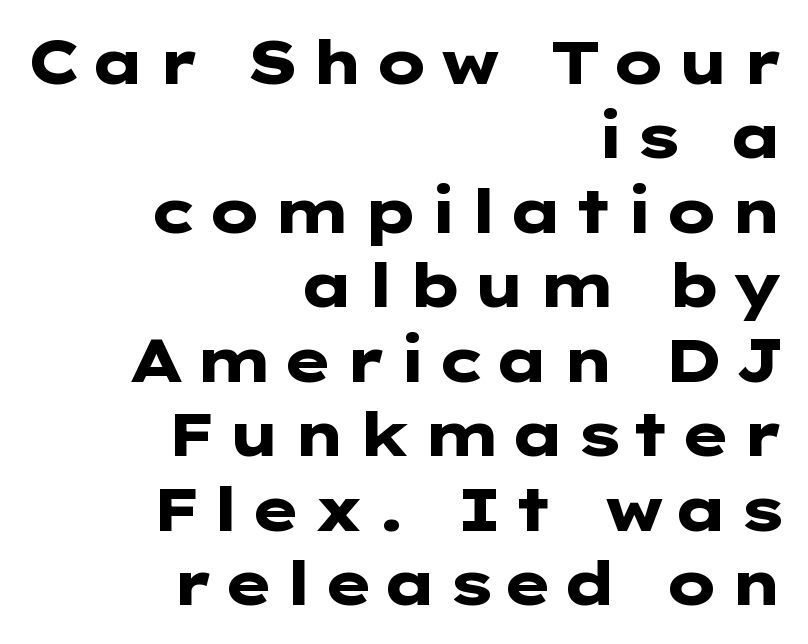
The image shows 61 px heavy, wide sans-serif type, upright; set right-aligned, line spacing 1.22x, not underlined; low stroke contrast and a medium x-height.
